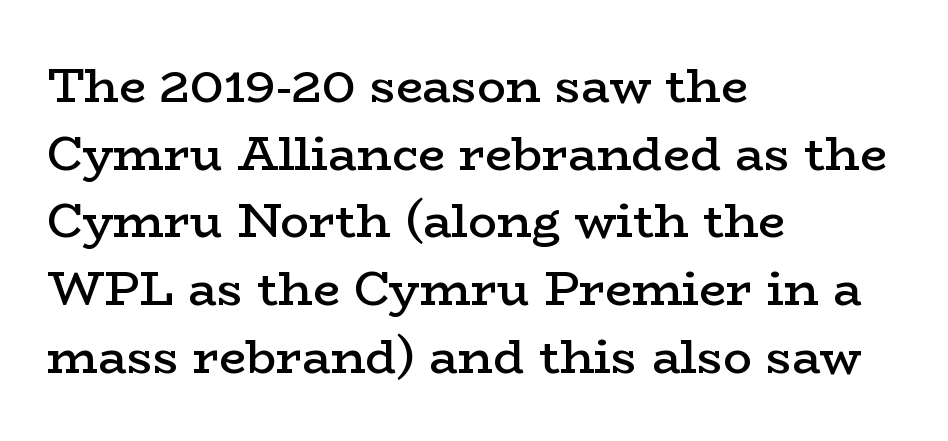
{"serif": "yes", "italic": "no", "bold": "semi", "weight": "semibold", "width": "wide", "stroke_contrast": "low", "x_height": "medium", "monospaced": "no", "underline": "no", "align": "left", "line_spacing": "normal", "line_spacing_ratio": 1.41, "letter_spacing": "normal", "letter_spacing_em": 0.0, "glyph_px": 48}
